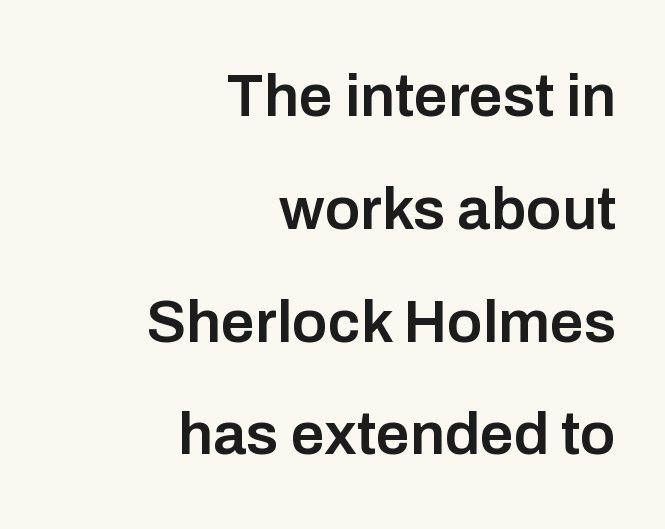
Q: Is the text bold? A: Semi-bold.
Q: Is the text italic (slanted)? A: No, it is upright.
Q: Is the typeface a serif or a sans-serif typeface? A: Sans-serif.
Q: Is the text underlined? A: No.
Q: How is the paragraph aligned? A: Right-aligned.
Q: Is the spacing between letters normal or unusually wide? A: Normal.
Q: Width (condensed, normal, or wide)? A: Normal.
Q: Stroke contrast? A: Low.
Q: x-height? A: Medium.
Q: Monospaced? A: No.
